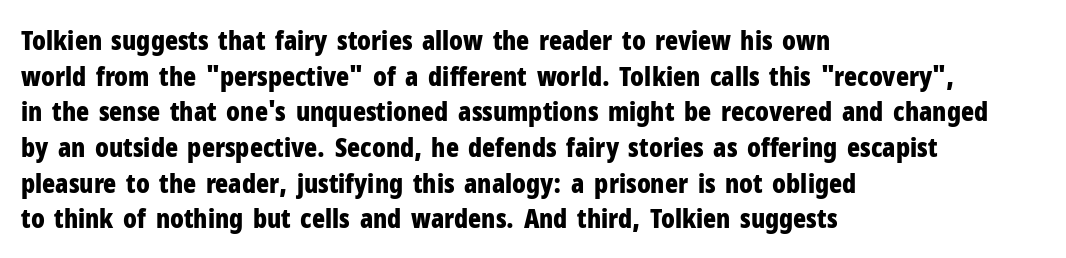
{"italic": "no", "bold": "yes", "underline": "no", "align": "left", "line_spacing": "normal", "line_spacing_ratio": 1.32, "letter_spacing": "normal", "letter_spacing_em": 0.0, "glyph_px": 27}
